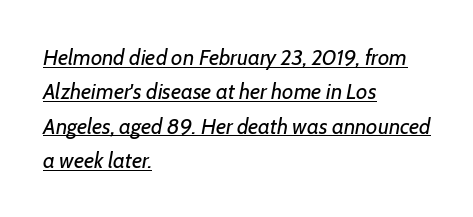
{"italic": "yes", "lean": "right", "slant_degrees": 7, "bold": "no", "underline": "yes", "align": "left", "line_spacing": "normal", "line_spacing_ratio": 1.56, "letter_spacing": "normal", "letter_spacing_em": 0.0, "glyph_px": 22}
